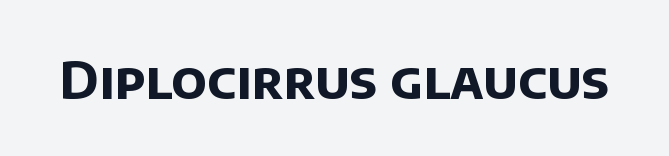
{"serif": "no", "bold": "yes", "weight": "bold", "width": "normal", "stroke_contrast": "low", "x_height": "large", "monospaced": "no", "underline": "no", "letter_spacing": "normal", "letter_spacing_em": 0.0, "glyph_px": 52}
